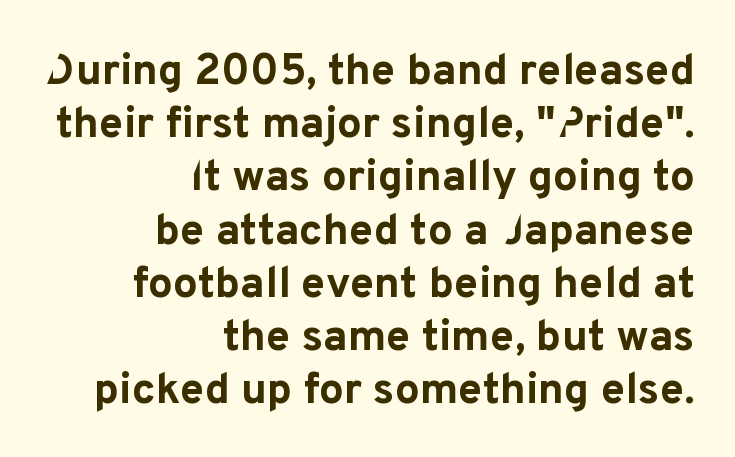
{"serif": "no", "italic": "no", "bold": "yes", "weight": "bold", "width": "normal", "stroke_contrast": "low", "x_height": "medium", "monospaced": "no", "underline": "no", "align": "right", "line_spacing_ratio": 1.21, "letter_spacing": "normal", "letter_spacing_em": 0.0, "glyph_px": 44}
